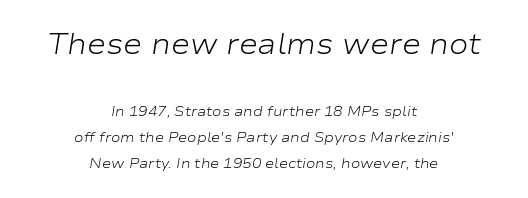
The image shows 29 px light, wide type, italic (leaning right); set centered, line spacing 1.86x, normal letter spacing, not underlined; the first (top) block is 2.07x larger; low stroke contrast and a medium x-height.
